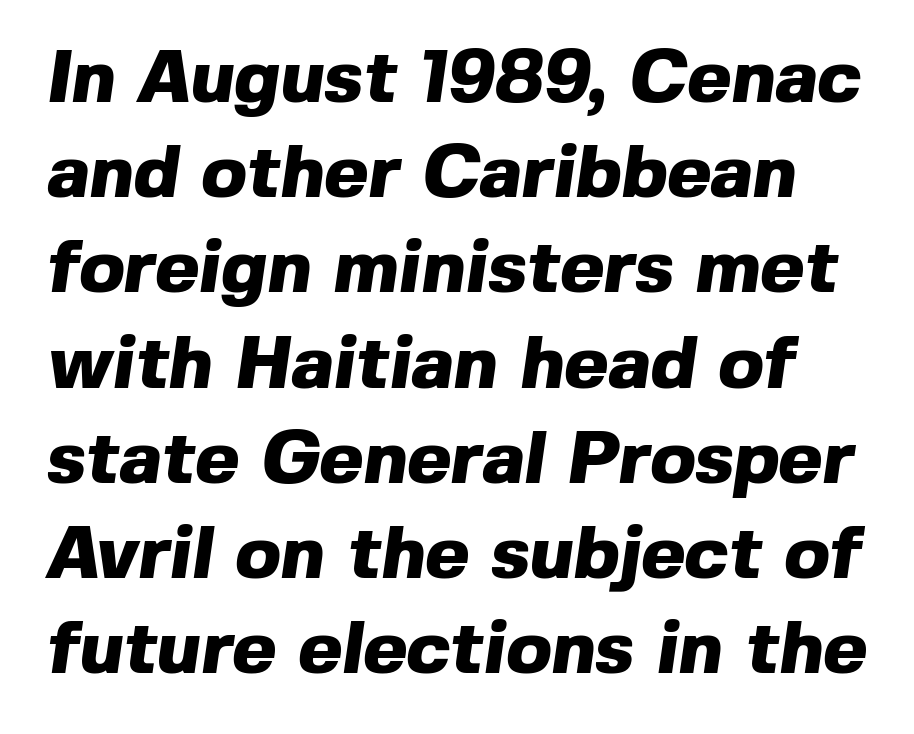
The image shows 75 px heavy sans-serif type; set normal line spacing (1.27x), normal letter spacing, not underlined; a medium x-height.
